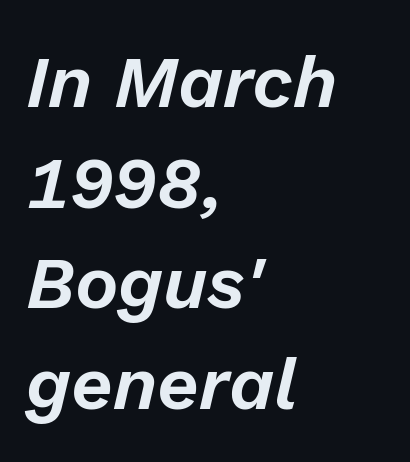
A typesetter would call this proportional, since set widths differ per character. One glance says typical: line gaps are just what's usual. It's the slanting kind of type. Rule under the text: the space is simply empty. This rendering leaves character spacing at its baseline value. The setting favours the left margin, as ordinary paragraphs usually do.
